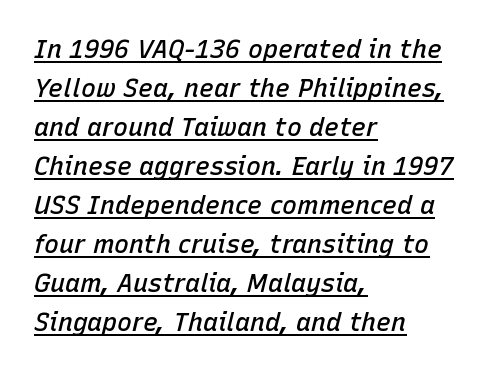
{"italic": "yes", "lean": "right", "slant_degrees": 15, "bold": "semi", "underline": "yes", "align": "left", "line_spacing": "normal", "line_spacing_ratio": 1.56, "letter_spacing": "normal", "letter_spacing_em": 0.0, "glyph_px": 25}
